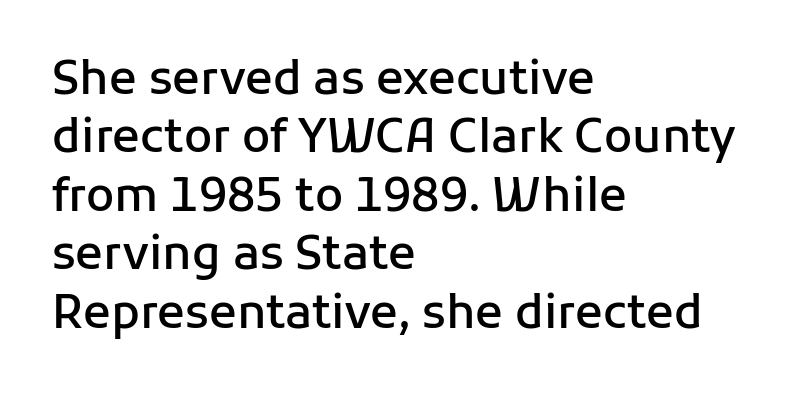
The image shows 46 px semibold sans-serif type, upright; set left-aligned, normal line spacing (1.27x), normal letter spacing, not underlined; low stroke contrast and a medium x-height.
